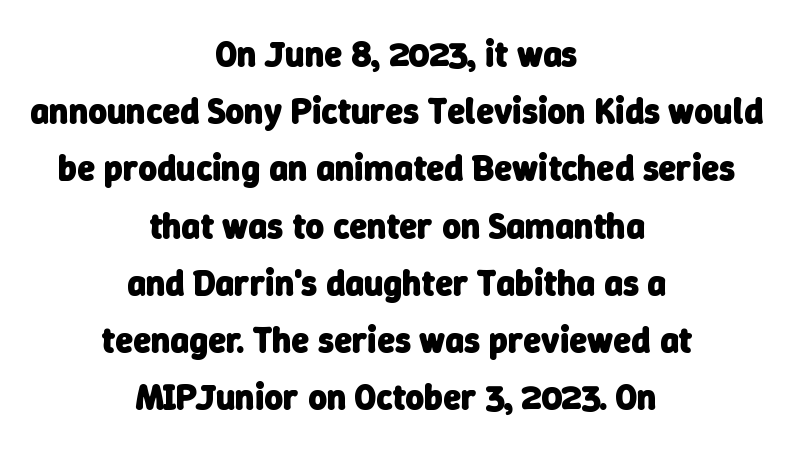
The image shows 36 px heavy sans-serif type; set centered, normal line spacing (1.59x), normal letter spacing, not underlined; low stroke contrast and a medium x-height.
